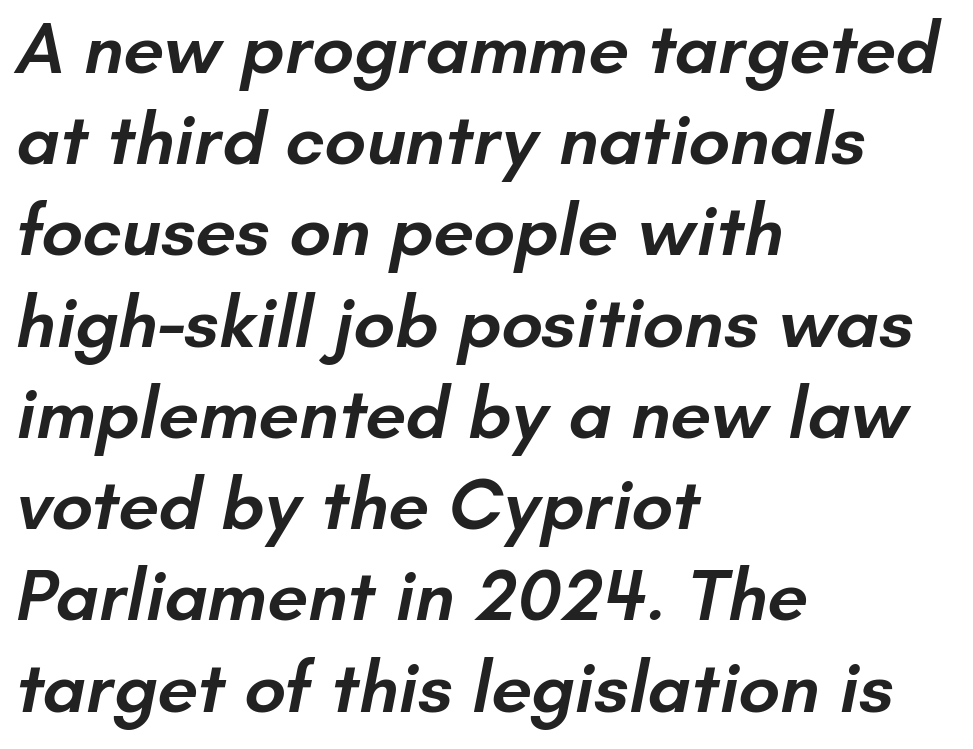
Q: Is the text bold? A: Semi-bold.
Q: Is the typeface a serif or a sans-serif typeface? A: Sans-serif.
Q: Is the text underlined? A: No.
Q: How is the paragraph aligned? A: Left-aligned.
Q: Is the spacing between letters normal or unusually wide? A: Normal.
Q: Is the spacing between lines tight, normal or loose? A: Normal.
Q: Width (condensed, normal, or wide)? A: Normal.
Q: Stroke contrast? A: Low.
Q: x-height? A: Small.
Q: Monospaced? A: No.
